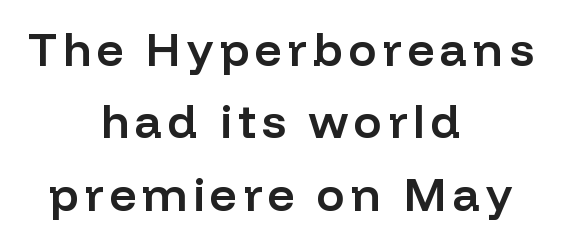
{"serif": "no", "italic": "no", "bold": "semi", "weight": "semibold", "width": "normal", "stroke_contrast": "low", "x_height": "medium", "monospaced": "no", "underline": "no", "align": "center", "line_spacing": "normal", "line_spacing_ratio": 1.54, "glyph_px": 47}
